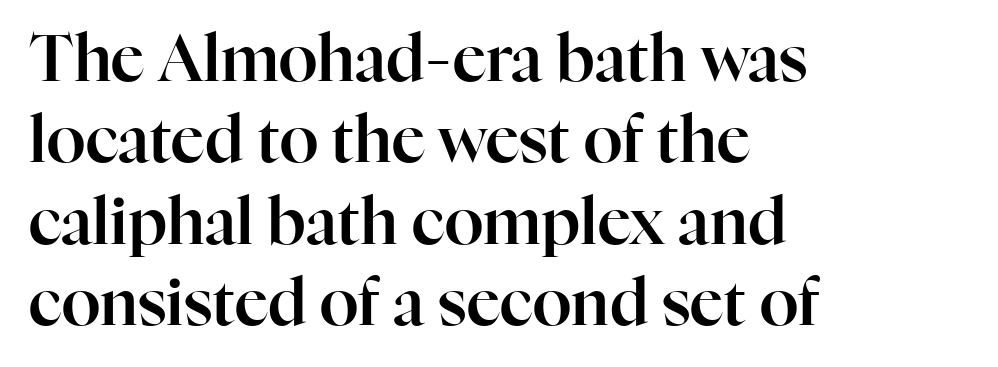
Q: Is the text italic (slanted)? A: No, it is upright.
Q: Is the typeface a serif or a sans-serif typeface? A: Serif.
Q: Is the text underlined? A: No.
Q: How is the paragraph aligned? A: Left-aligned.
Q: Is the spacing between letters normal or unusually wide? A: Normal.
Q: Is the spacing between lines tight, normal or loose? A: Normal.
Q: Width (condensed, normal, or wide)? A: Normal.
Q: Stroke contrast? A: High.
Q: x-height? A: Medium.
Q: Monospaced? A: No.
